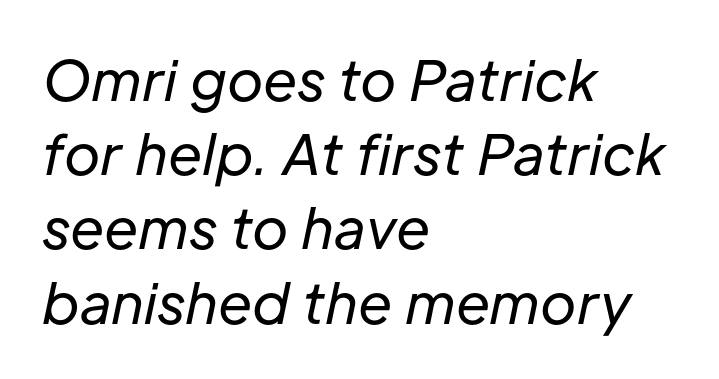
The image shows 55 px regular-weight type, italic (leaning right); set left-aligned, normal line spacing (1.35x), normal letter spacing, not underlined; low stroke contrast and a medium x-height.
